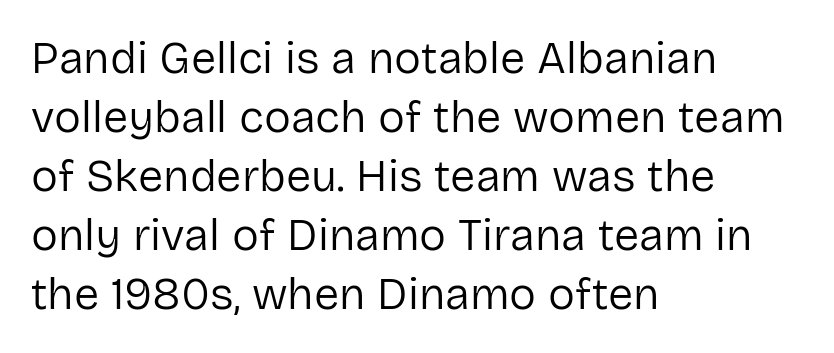
Beneath every word, the page is bare. Standard letterfit; no display-style spreading of the glyphs. Leading matches the norm, producing a regular column. The letters carry no serifs — their stems end cleanly without finishing strokes. The font's upright variant was chosen for this text. These lines stack with their left ends in a neat column.
